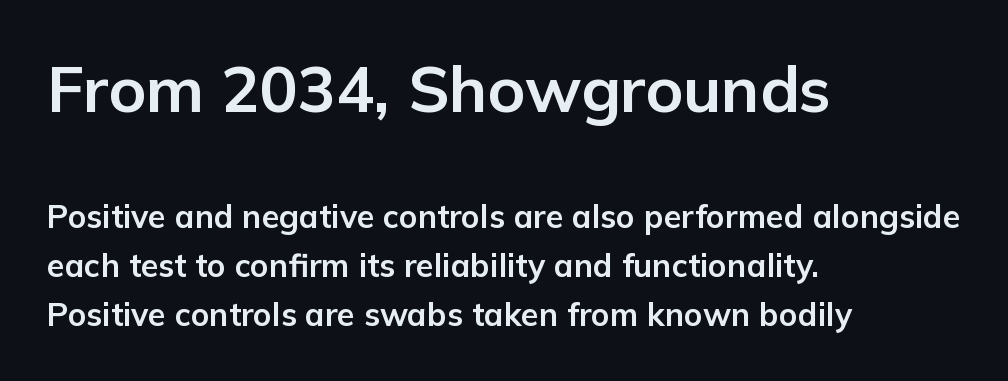
This sample keeps an unexceptional amount of space between lines. The rendering shows plain stroke endings on the letterforms — a sans-serif design. The block sitting higher on the canvas is the one with enlarged characters. Honestly, the letter spacing is just normal — you wouldn't notice it. You could not count columns in this text — the font is proportionally spaced.
